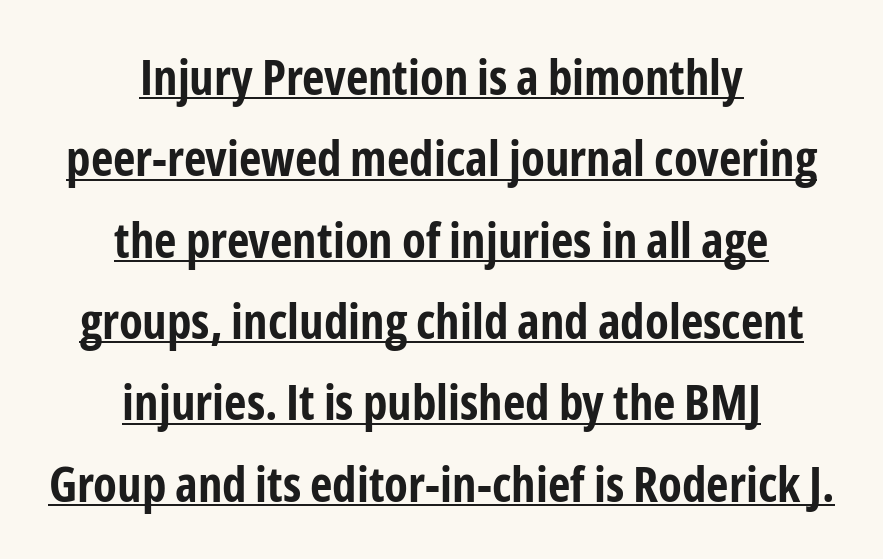
These characters rest on top of a visible drawn line. Students, observe: this is what conventionally led text looks like. The lettering stays uniformly vertical, giving the passage a roman look. The compositor balanced each line on the midline.
